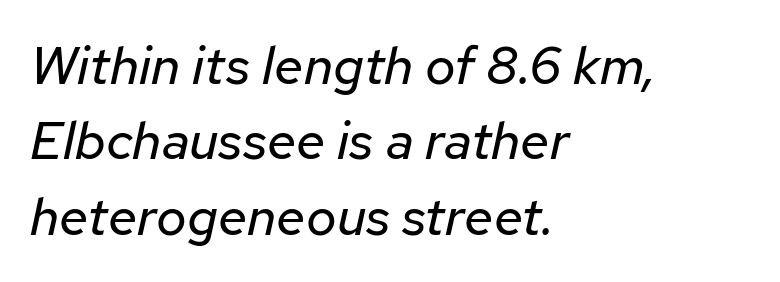
{"italic": "yes", "lean": "right", "slant_degrees": 12, "bold": "no", "weight": "regular", "width": "normal", "stroke_contrast": "low", "x_height": "medium", "monospaced": "no", "underline": "no", "align": "left", "line_spacing": "normal", "line_spacing_ratio": 1.42, "letter_spacing": "normal", "letter_spacing_em": 0.0, "glyph_px": 53}
